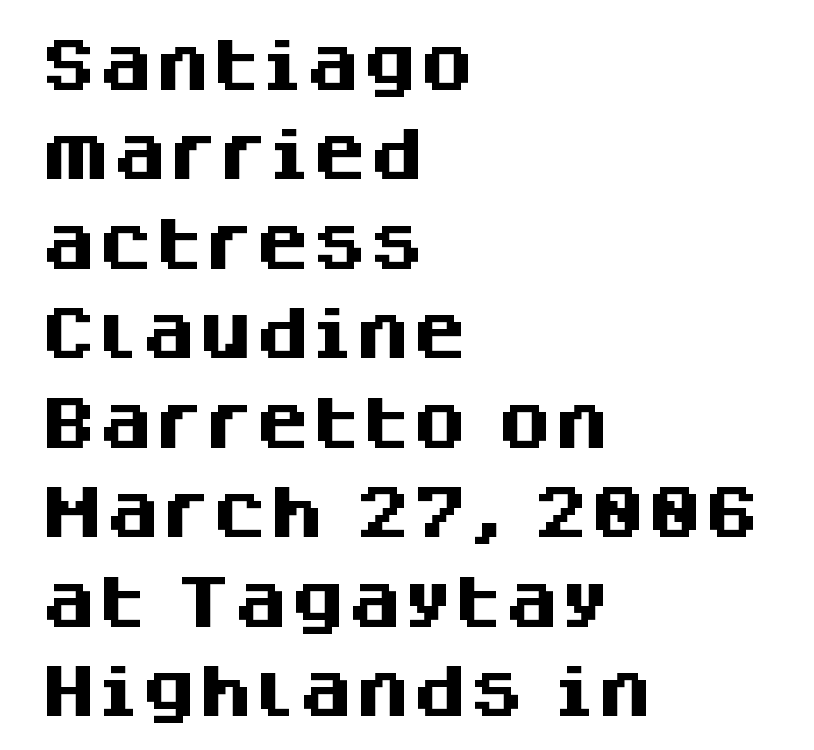
The image shows 57 px heavy sans-serif type, upright; set left-aligned, normal line spacing (1.57x), normal letter spacing, not underlined; medium stroke contrast and a large x-height.
